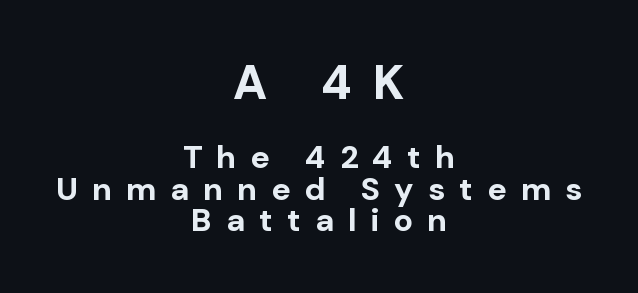
{"serif": "no", "italic": "no", "bold": "yes", "weight": "bold", "width": "normal", "stroke_contrast": "low", "x_height": "medium", "monospaced": "no", "underline": "no", "align": "center", "line_spacing": "tight", "line_spacing_ratio": 0.98, "letter_spacing": "wide", "letter_spacing_em": 0.44, "larger_block": "first", "size_ratio": 1.5, "glyph_px": 48}
